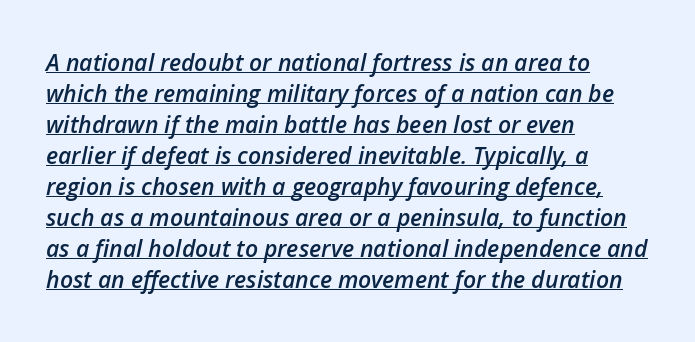
The image shows 23 px text type, italic (leaning right); set left-aligned, normal line spacing (1.35x), normal letter spacing, underlined.
